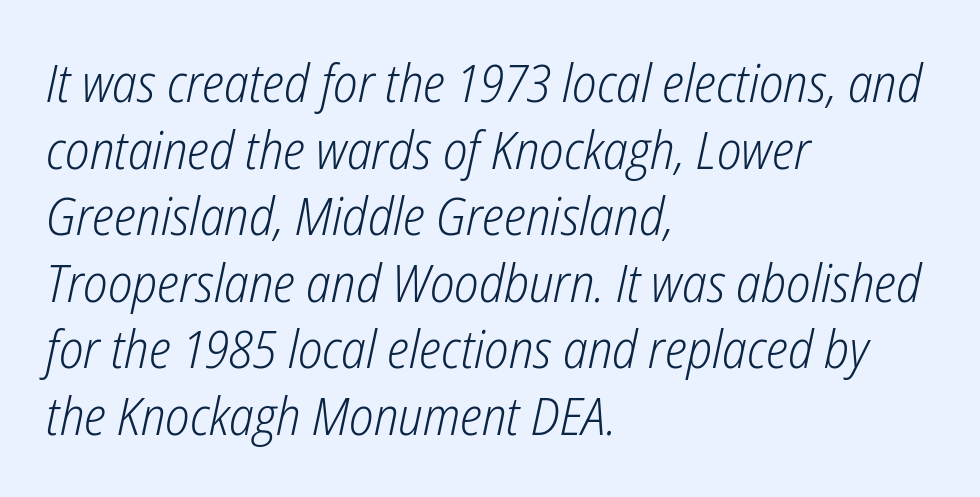
{"italic": "yes", "lean": "right", "slant_degrees": 12, "bold": "no", "weight": "light", "width": "condensed", "stroke_contrast": "low", "x_height": "medium", "monospaced": "no", "underline": "no", "align": "left", "line_spacing": "normal", "line_spacing_ratio": 1.28, "letter_spacing": "normal", "letter_spacing_em": 0.0, "glyph_px": 52}
